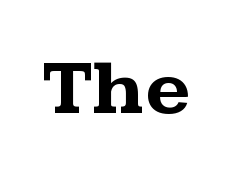
Q: Is the text bold? A: Yes.
Q: Is the text italic (slanted)? A: No, it is upright.
Q: Is the typeface a serif or a sans-serif typeface? A: Serif.
Q: Is the text underlined? A: No.
Q: Is the spacing between letters normal or unusually wide? A: Normal.
Q: Width (condensed, normal, or wide)? A: Wide.
Q: Stroke contrast? A: Medium.
Q: x-height? A: Medium.
Q: Monospaced? A: No.
